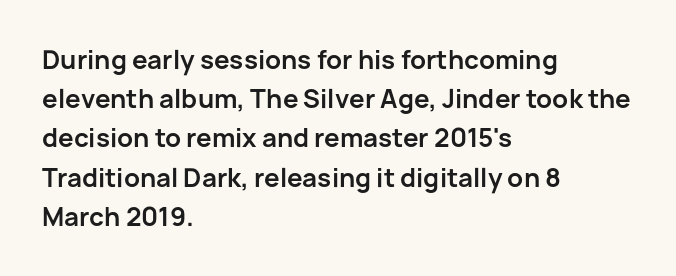
{"italic": "no", "bold": "yes", "underline": "no", "align": "left", "line_spacing": "normal", "line_spacing_ratio": 1.57, "letter_spacing": "normal", "letter_spacing_em": 0.0, "glyph_px": 25}
